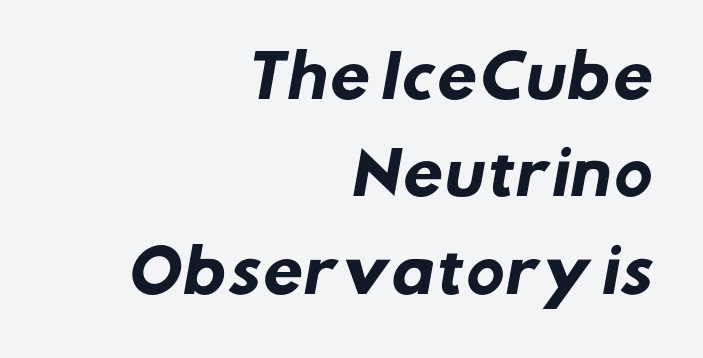
The gaps between neighbouring characters are ordinary and unremarkable. Every row of glyphs terminates at an identical x-position on the right. Classification — sans serif. Notice how thick the strokes are: this is what a full bold looks like.
